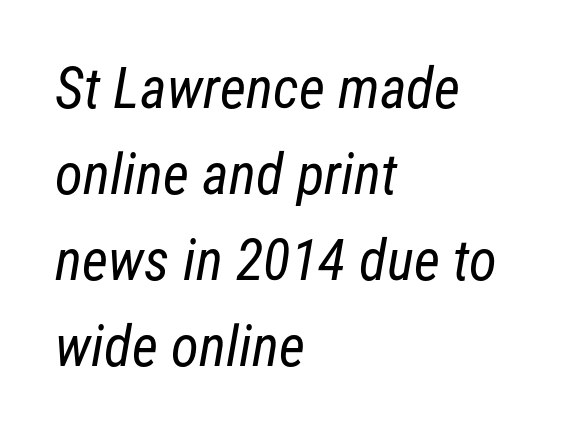
Q: Is the text bold? A: No.
Q: Is the typeface a serif or a sans-serif typeface? A: Sans-serif.
Q: Is the text underlined? A: No.
Q: How is the paragraph aligned? A: Left-aligned.
Q: Is the spacing between letters normal or unusually wide? A: Normal.
Q: Is the spacing between lines tight, normal or loose? A: Normal.
Q: Width (condensed, normal, or wide)? A: Condensed.
Q: Stroke contrast? A: Low.
Q: x-height? A: Medium.
Q: Monospaced? A: No.
